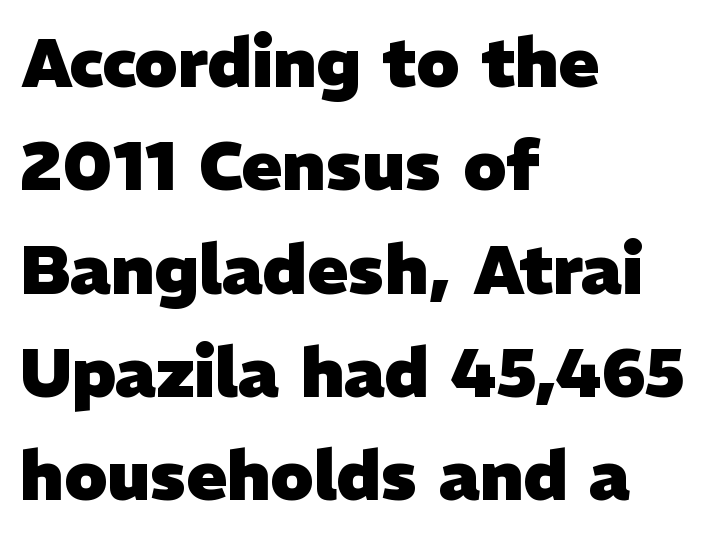
Proportional: the letters do not fall into vertical columns. Evenly set lines give the paragraph a standard silhouette. Strokes here are thick enough to call this a true bold. The paragraph has a hard left edge and a soft right edge. The foot of each line stays bare and open.
